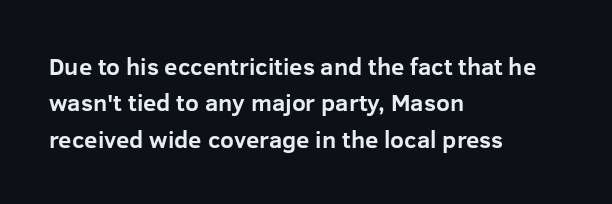
The image shows 24 px bold type, upright; set left-aligned, normal line spacing (1.52x), normal letter spacing, not underlined.
